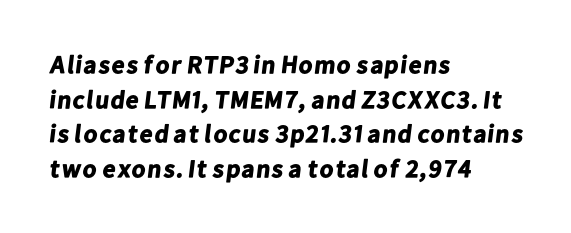
The image shows 25 px bold type; set left-aligned, normal line spacing (1.39x), normal letter spacing, not underlined.
